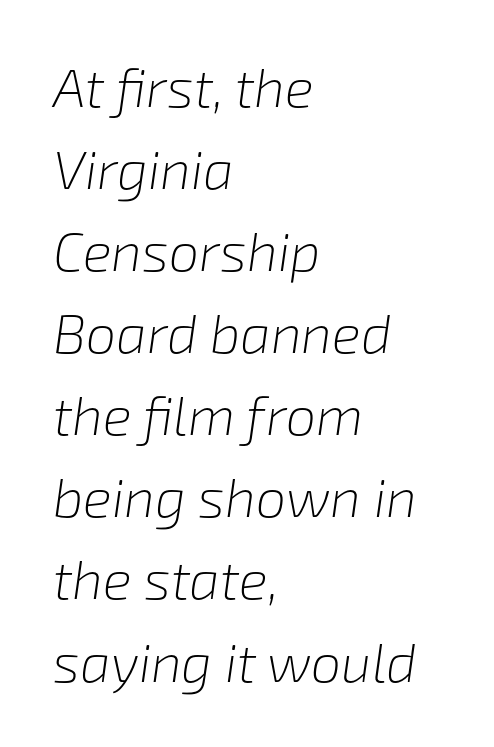
Look at the tracking — it's just the regular setting, nothing added. Layout note: lines flush left. Type without underlining. Slanted lettering throughout. Ink coverage per letter is moderate at most. Students, observe: this is what conventionally led text looks like.
